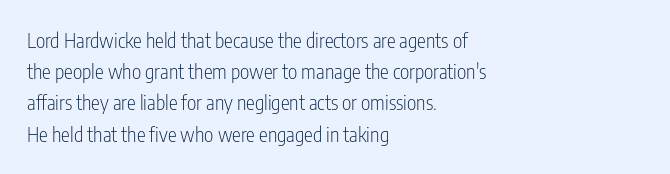
{"italic": "no", "bold": "no", "underline": "no", "align": "left", "line_spacing": "normal", "line_spacing_ratio": 1.56, "letter_spacing": "normal", "letter_spacing_em": 0.0, "glyph_px": 20}
